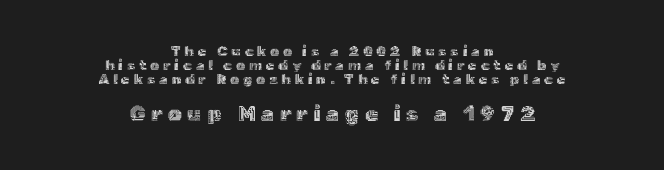
{"italic": "no", "underline": "no", "align": "center", "line_spacing": "tight", "line_spacing_ratio": 1.01, "letter_spacing": "wide", "letter_spacing_em": 0.28, "larger_block": "second", "size_ratio": 1.5, "glyph_px": 21}
